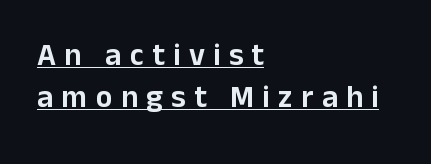
Posture: straight, roman, zero tilt. Is the block centered? No — it sits flush against the left margin. A typesetter would call this proportional, since set widths differ per character. No feet cap the strokes, marking this as sans-serif type. Emphasis is given by a line drawn under the lettering.
